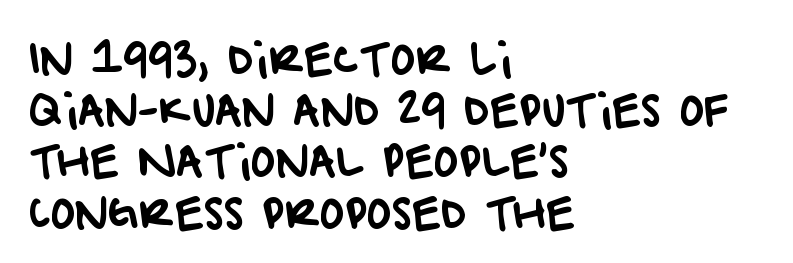
The image shows 42 px sans-serif type; set left-aligned, line spacing 1.22x, normal letter spacing, not underlined; low stroke contrast and a large x-height.
